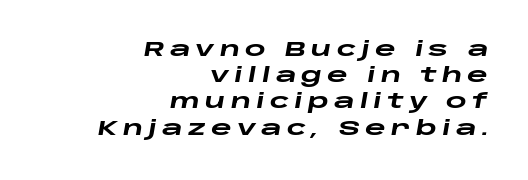
The image shows 20 px bold type, italic (leaning right); set right-aligned, normal line spacing (1.31x), unusually wide letter spacing (+0.26 em), not underlined.
